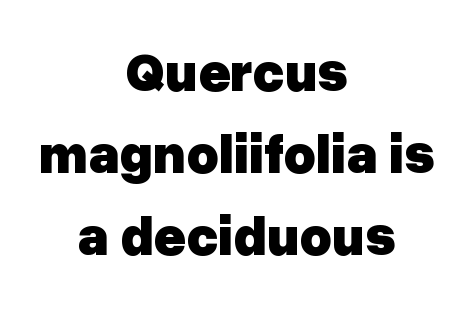
The image shows 55 px heavy sans-serif type, upright; set centered, normal line spacing (1.49x), normal letter spacing, not underlined; low stroke contrast and a medium x-height.
